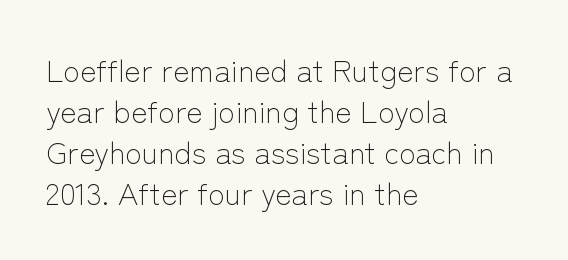
{"serif": "no", "italic": "no", "bold": "no", "weight": "light", "width": "normal", "stroke_contrast": "low", "x_height": "medium", "monospaced": "no", "underline": "no", "align": "left", "line_spacing": "normal", "line_spacing_ratio": 1.32, "letter_spacing": "normal", "letter_spacing_em": 0.0, "glyph_px": 31}
